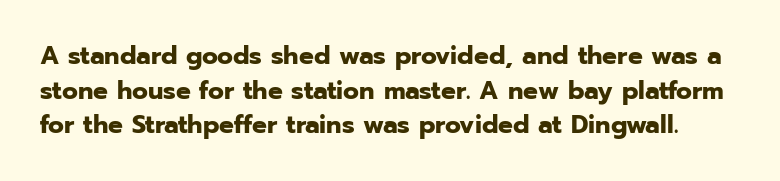
Horizontal bands of white between lines are of average thickness. Compared with typical body copy, the letter spacing here is the same. Type without underlining. Quick note: not italic, upright. The face used here has the dense, thick strokes of a bold.
